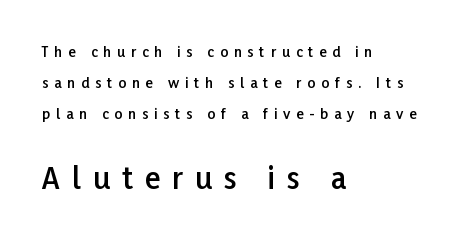
Short and long lines alike share a common starting point at left. There is plenty of visible air inserted between adjacent glyphs. Characters remain perfectly vertical along every line. The specimen omits any rule beneath the text block's lines. The rendering uses a semibold face; strokes are thickened but not to full bold. Students, observe: this is what heavily led, spacious text looks like.
